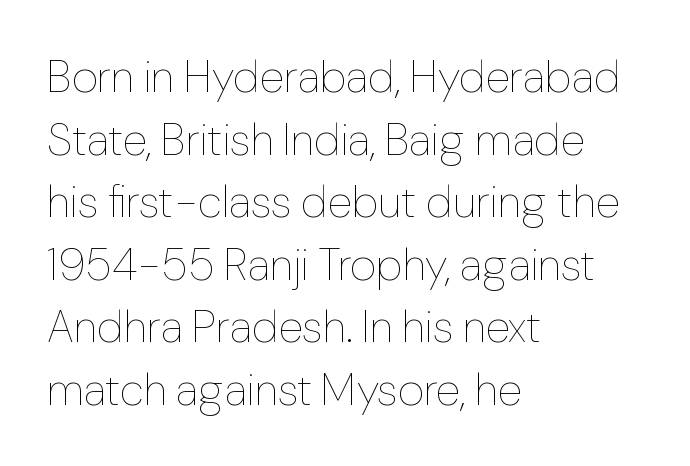
{"italic": "no", "bold": "no", "weight": "thin", "width": "normal", "stroke_contrast": "low", "x_height": "medium", "monospaced": "no", "underline": "no", "align": "left", "line_spacing": "normal", "line_spacing_ratio": 1.39, "letter_spacing": "normal", "letter_spacing_em": 0.0, "glyph_px": 45}
